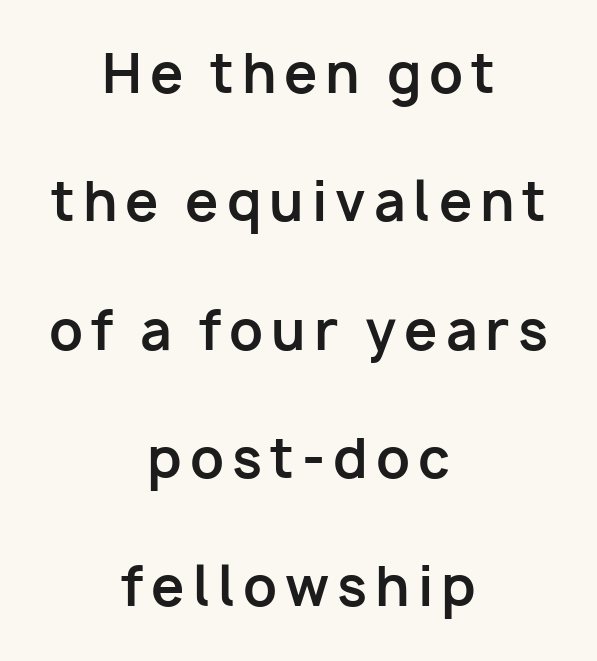
These lines are composed in type without serifs. Is there much room between lines? Yes — plenty of vertical air separates them. In terms of weight, the rendering is a true, heavy bold. The zone under the glyphs is completely vacant.
